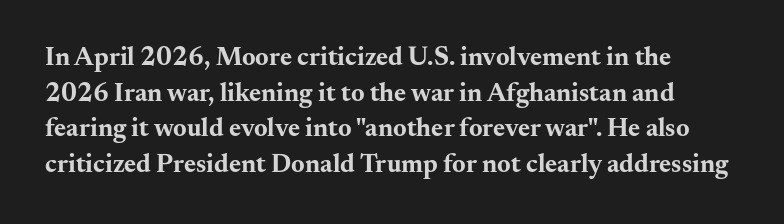
{"italic": "no", "bold": "yes", "underline": "no", "line_spacing": "normal", "line_spacing_ratio": 1.37, "letter_spacing": "normal", "letter_spacing_em": 0.0, "glyph_px": 26}
